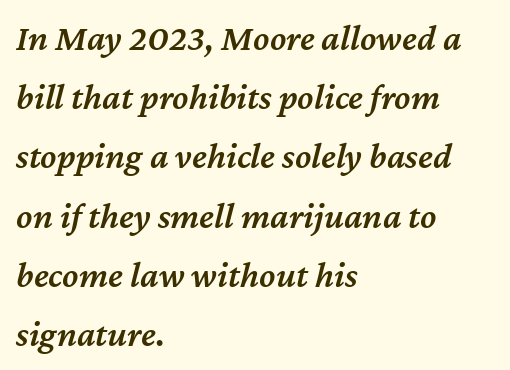
The image shows 37 px semibold type, italic (leaning right); set left-aligned, normal line spacing (1.6x), normal letter spacing, not underlined; medium stroke contrast and a medium x-height.
